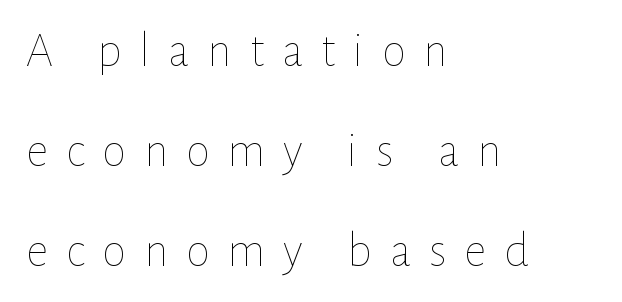
Q: Is the text bold? A: No.
Q: Is the text italic (slanted)? A: No, it is upright.
Q: Is the text underlined? A: No.
Q: How is the paragraph aligned? A: Left-aligned.
Q: Is the spacing between letters normal or unusually wide? A: Unusually wide.
Q: Is the spacing between lines tight, normal or loose? A: Loose.
Q: Width (condensed, normal, or wide)? A: Normal.
Q: Stroke contrast? A: Low.
Q: x-height? A: Medium.
Q: Monospaced? A: No.
